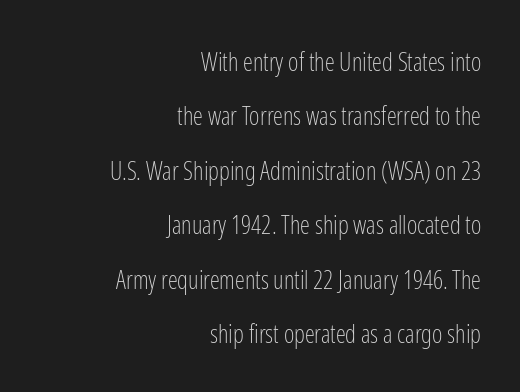
Q: Is the text bold? A: No.
Q: Is the text italic (slanted)? A: No, it is upright.
Q: Is the text underlined? A: No.
Q: How is the paragraph aligned? A: Right-aligned.
Q: Is the spacing between letters normal or unusually wide? A: Normal.
Q: Is the spacing between lines tight, normal or loose? A: Loose.
